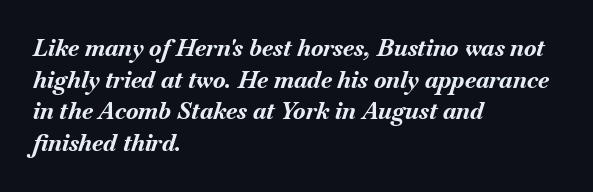
{"italic": "yes", "lean": "right", "slant_degrees": 18, "bold": "yes", "underline": "no", "align": "left", "line_spacing": "normal", "line_spacing_ratio": 1.38, "letter_spacing": "normal", "letter_spacing_em": 0.0, "glyph_px": 23}
